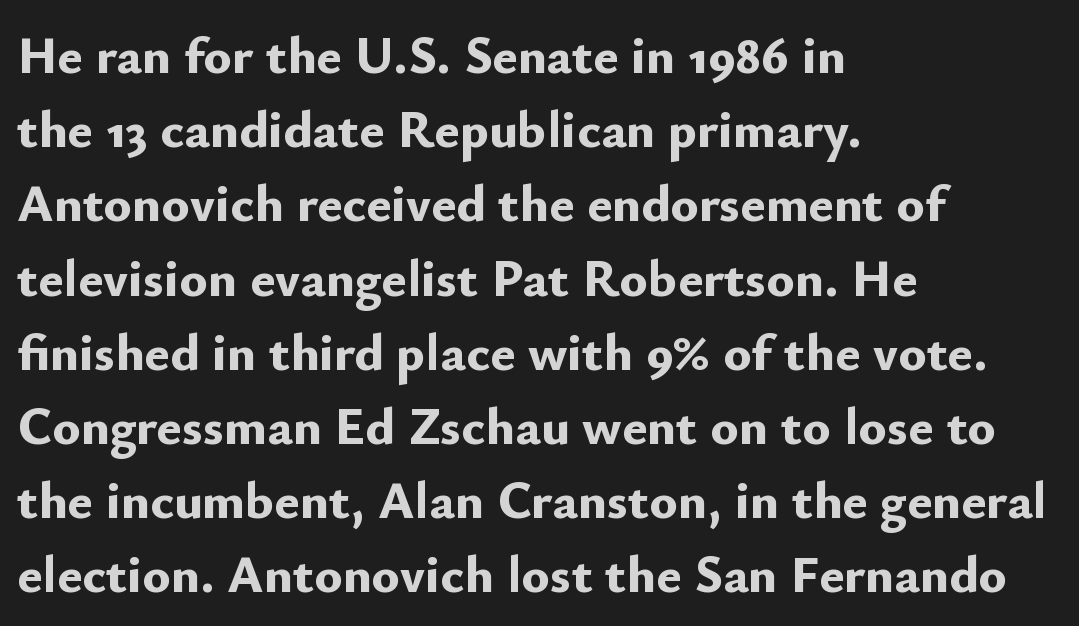
The image shows 53 px bold sans-serif type, upright; set left-aligned, normal line spacing (1.4x), normal letter spacing, not underlined; low stroke contrast and a small x-height.
